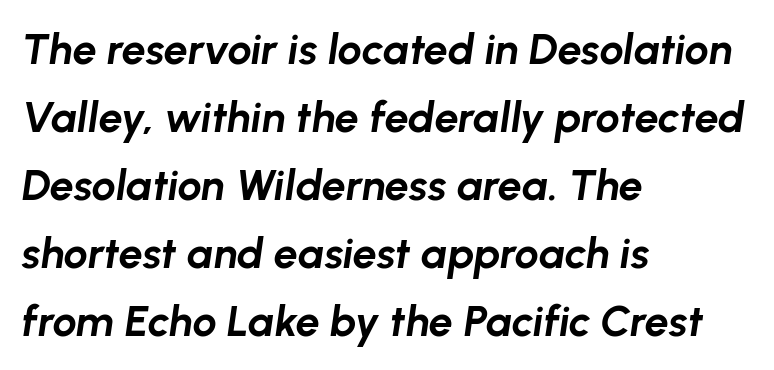
{"italic": "yes", "lean": "right", "slant_degrees": 8, "bold": "yes", "weight": "bold", "width": "normal", "stroke_contrast": "low", "x_height": "medium", "monospaced": "no", "underline": "no", "align": "left", "line_spacing": "normal", "line_spacing_ratio": 1.58, "letter_spacing": "normal", "letter_spacing_em": 0.0, "glyph_px": 43}
